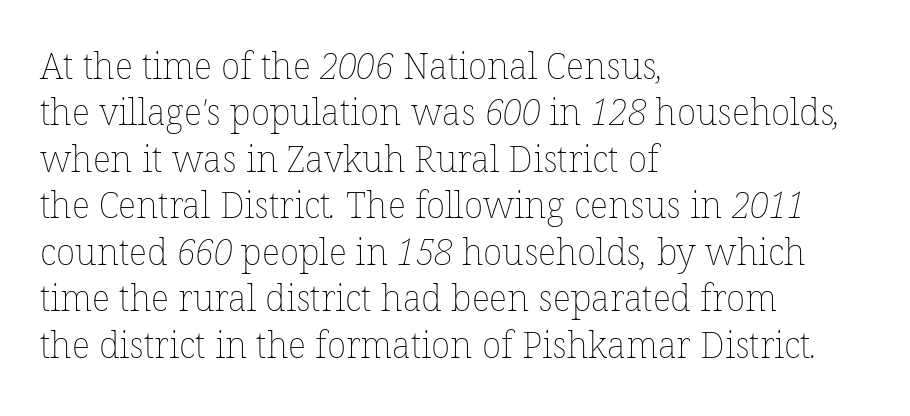
Does extra space separate the letters? No, they use regular spacing. The zone under the glyphs is completely vacant. Here the designer chose a conventional face with non-uniform glyph widths. This sample keeps an unexceptional amount of space between lines.
